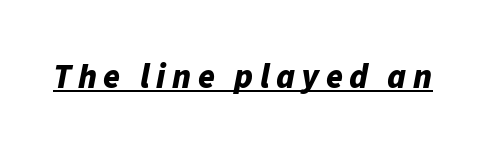
The image shows 34 px bold type, italic (leaning right); set underlined; low stroke contrast and a medium x-height.
